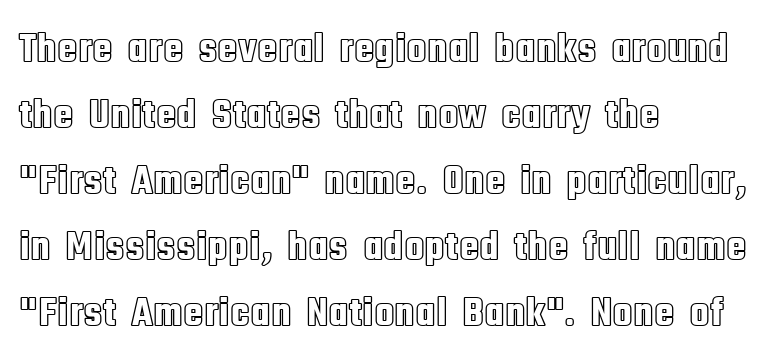
The image shows 42 px condensed type, upright; set left-aligned, normal line spacing (1.57x), normal letter spacing, not underlined; a large x-height.
